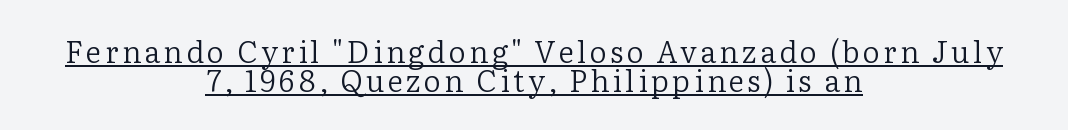
{"serif": "yes", "italic": "no", "bold": "no", "weight": "regular", "width": "normal", "stroke_contrast": "low", "x_height": "medium", "monospaced": "no", "underline": "yes", "align": "center", "line_spacing": "tight", "line_spacing_ratio": 0.97, "glyph_px": 30}
